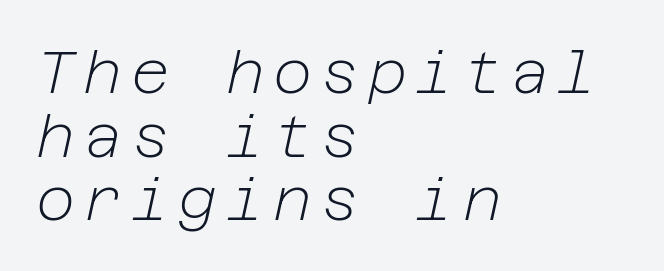
{"italic": "yes", "lean": "right", "slant_degrees": 12, "bold": "no", "weight": "light", "width": "normal", "stroke_contrast": "low", "x_height": "medium", "underline": "no", "align": "left", "line_spacing": "tight", "line_spacing_ratio": 1.06, "glyph_px": 60}
